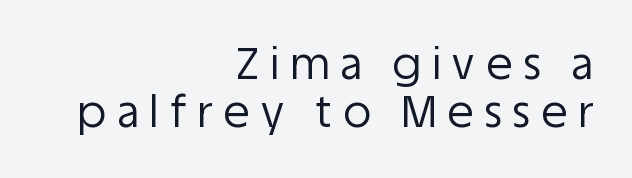
Compared with a flush-left layout, this one pins lines to the opposite, right side. Bare-footed words on every line. The rendering uses a small line-height, squeezing the rows. Is this a sans? Yes — the strokes have no serifs. You could not count columns in this text — the font is proportionally spaced. Stroke thickness stays within the range of a standard reading face or lighter.
